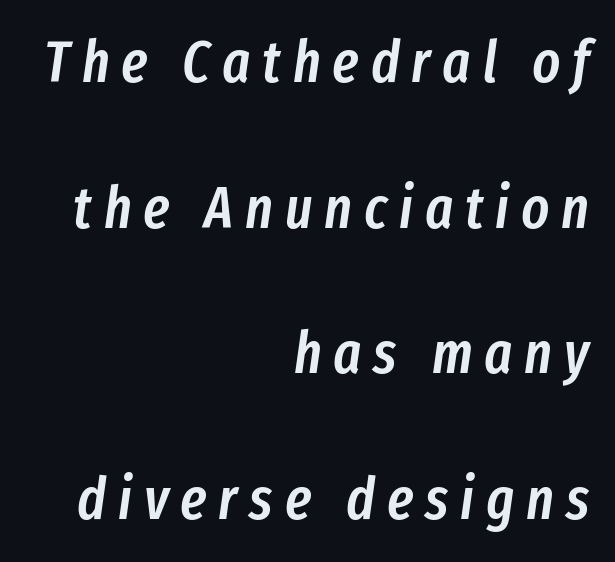
The image shows 59 px semibold, condensed type, italic (leaning right); set right-aligned, loose line spacing (2.47x), unusually wide letter spacing (+0.2 em), not underlined; low stroke contrast and a medium x-height.
